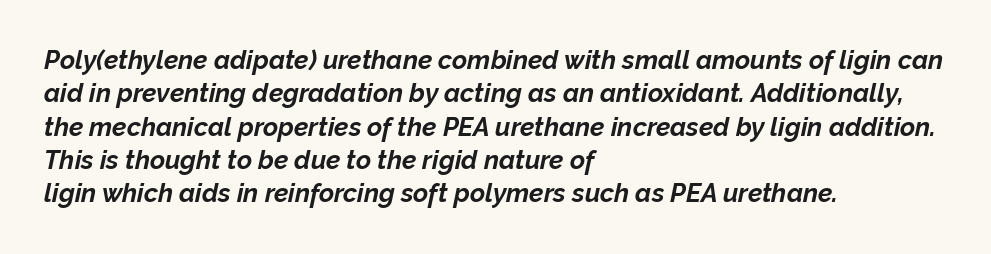
Q: Is the text bold? A: Yes.
Q: Is the text italic (slanted)? A: Yes, it leans right by about 12 degrees.
Q: Is the text underlined? A: No.
Q: How is the paragraph aligned? A: Left-aligned.
Q: Is the spacing between letters normal or unusually wide? A: Normal.
Q: Is the spacing between lines tight, normal or loose? A: Normal.
